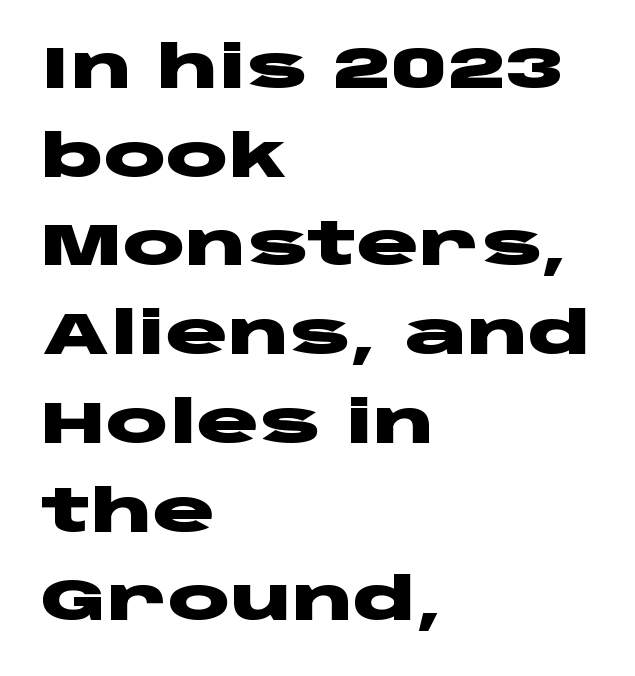
{"serif": "no", "italic": "no", "bold": "yes", "weight": "heavy", "width": "wide", "stroke_contrast": "low", "x_height": "large", "monospaced": "no", "underline": "no", "align": "left", "line_spacing": "normal", "line_spacing_ratio": 1.53, "letter_spacing": "normal", "letter_spacing_em": 0.0, "glyph_px": 58}
